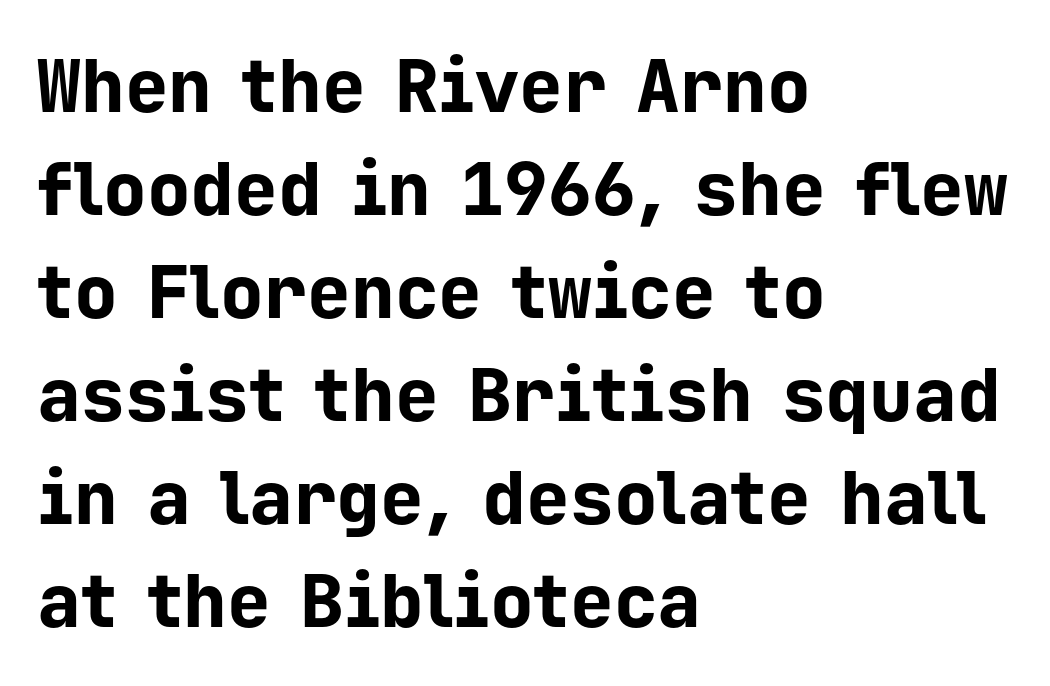
{"serif": "no", "italic": "no", "bold": "yes", "weight": "bold", "width": "normal", "stroke_contrast": "low", "x_height": "medium", "monospaced": "yes", "underline": "no", "align": "left", "line_spacing": "normal", "line_spacing_ratio": 1.41, "letter_spacing": "normal", "letter_spacing_em": 0.0, "glyph_px": 73}
